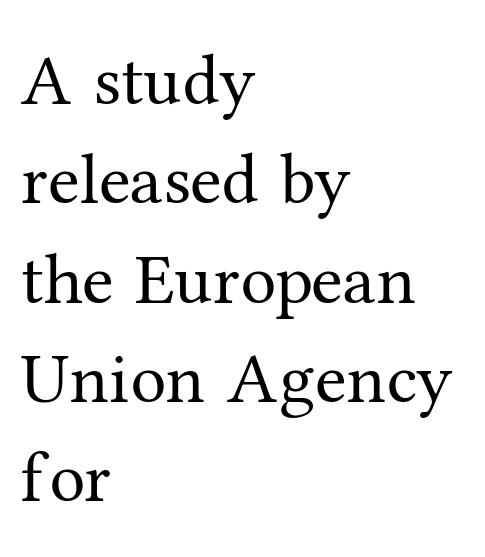
Q: Is the text bold? A: No.
Q: Is the text italic (slanted)? A: No, it is upright.
Q: Is the typeface a serif or a sans-serif typeface? A: Serif.
Q: Is the text underlined? A: No.
Q: How is the paragraph aligned? A: Left-aligned.
Q: Is the spacing between letters normal or unusually wide? A: Normal.
Q: Is the spacing between lines tight, normal or loose? A: Normal.
Q: Width (condensed, normal, or wide)? A: Normal.
Q: Stroke contrast? A: Medium.
Q: x-height? A: Medium.
Q: Monospaced? A: No.
